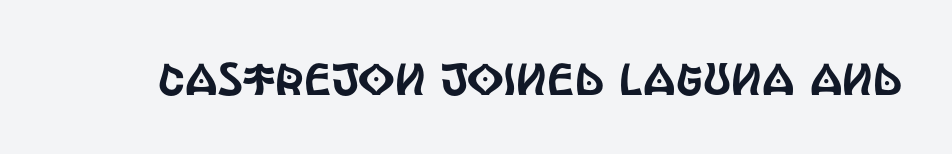
A typesetter would call this proportional, since set widths differ per character. The glyphs in this specimen are sans serif. The letters stand straight up with perfectly vertical stems. Any mark beneath the type? The region is blank. This sample uses plain, unmodified letter spacing.
